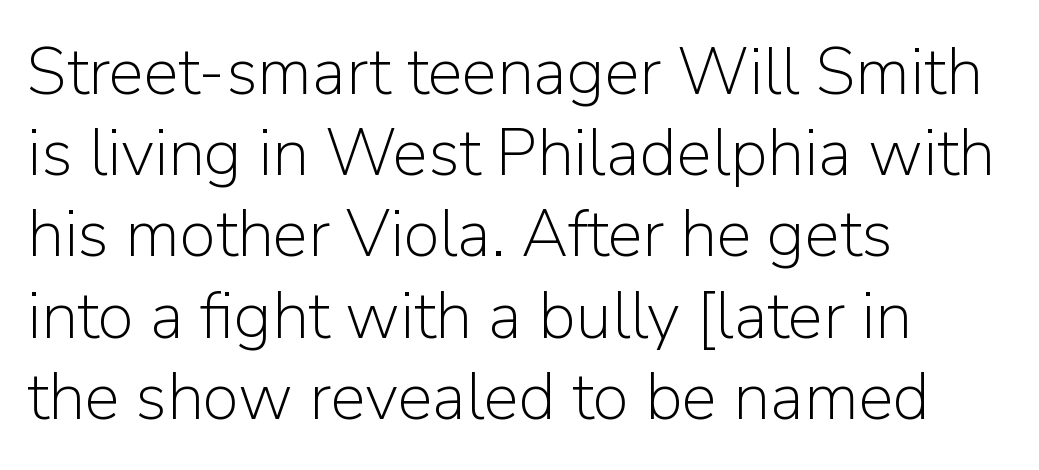
Q: Is the text bold? A: No.
Q: Is the text italic (slanted)? A: No, it is upright.
Q: Is the typeface a serif or a sans-serif typeface? A: Sans-serif.
Q: Is the text underlined? A: No.
Q: How is the paragraph aligned? A: Left-aligned.
Q: Is the spacing between letters normal or unusually wide? A: Normal.
Q: Width (condensed, normal, or wide)? A: Normal.
Q: Stroke contrast? A: Low.
Q: x-height? A: Medium.
Q: Monospaced? A: No.
